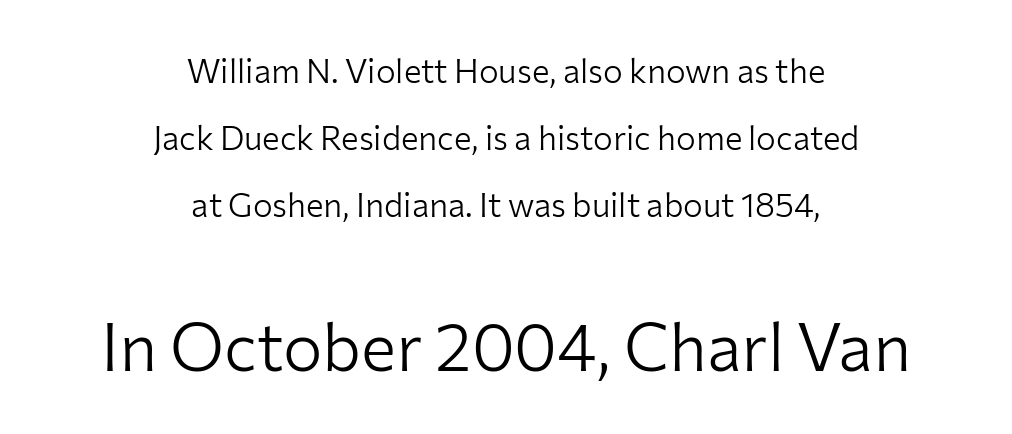
Q: Is the text bold? A: No.
Q: Is the text italic (slanted)? A: No, it is upright.
Q: Is the typeface a serif or a sans-serif typeface? A: Sans-serif.
Q: Is the text underlined? A: No.
Q: How is the paragraph aligned? A: Centered.
Q: Is the spacing between letters normal or unusually wide? A: Normal.
Q: Is the spacing between lines tight, normal or loose? A: Loose.
Q: Which block of text is set in a larger size, the first (top) or the second (bottom)? A: The second (bottom) one.
Q: Width (condensed, normal, or wide)? A: Normal.
Q: Stroke contrast? A: Low.
Q: x-height? A: Medium.
Q: Monospaced? A: No.
